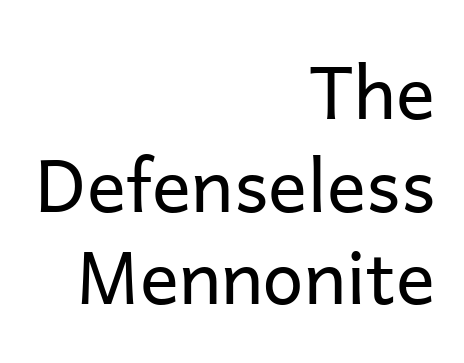
Here the designer chose a conventional face with non-uniform glyph widths. No word sits above an underline. The letters stand straight up with perfectly vertical stems. Leading matches the norm, producing a regular column. Bold? No — there's no thickening of the strokes. The horizontal fit of the characters is conventional and even.
